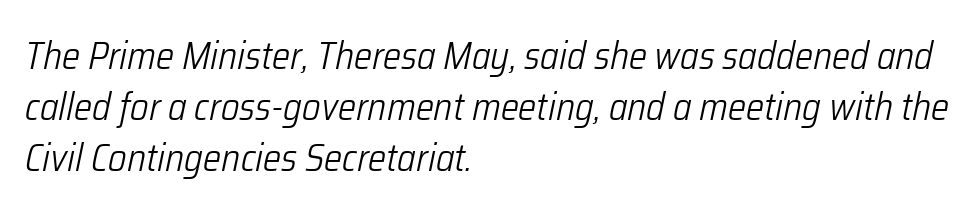
Horizontally, the lines are justified to the leading edge only. The letters are slanted; this is an italic face. Clear beneath every line of the passage. The rendering uses natural spacing where letterforms have individual widths.
